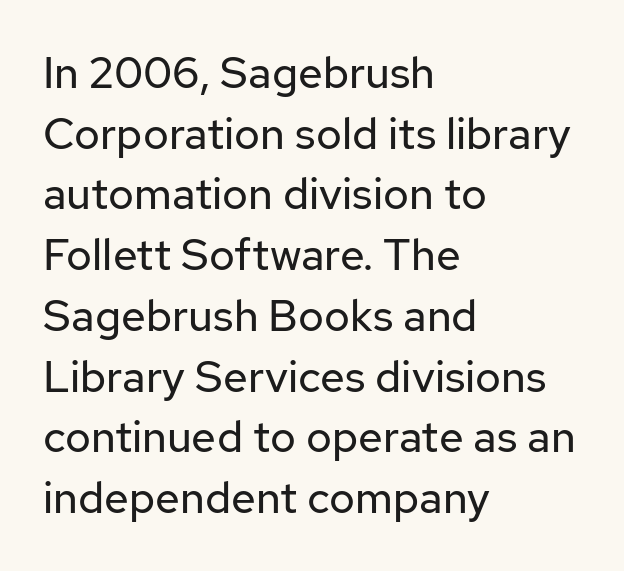
Q: Is the text bold? A: No.
Q: Is the text italic (slanted)? A: No, it is upright.
Q: Is the typeface a serif or a sans-serif typeface? A: Sans-serif.
Q: Is the text underlined? A: No.
Q: How is the paragraph aligned? A: Left-aligned.
Q: Is the spacing between letters normal or unusually wide? A: Normal.
Q: Is the spacing between lines tight, normal or loose? A: Normal.
Q: Width (condensed, normal, or wide)? A: Normal.
Q: Stroke contrast? A: Low.
Q: x-height? A: Medium.
Q: Monospaced? A: No.
